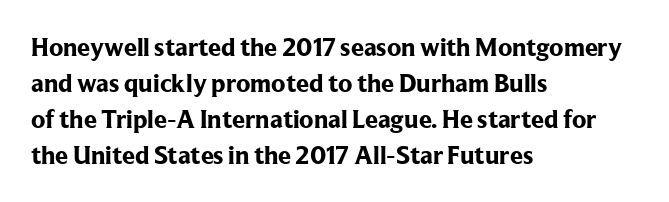
Q: Is the text bold? A: Yes.
Q: Is the text italic (slanted)? A: No, it is upright.
Q: Is the text underlined? A: No.
Q: How is the paragraph aligned? A: Left-aligned.
Q: Is the spacing between letters normal or unusually wide? A: Normal.
Q: Is the spacing between lines tight, normal or loose? A: Normal.
